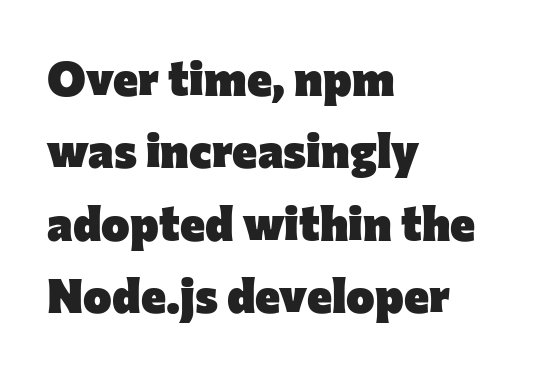
The image shows 48 px heavy sans-serif type, upright; set left-aligned, normal line spacing (1.51x), normal letter spacing, not underlined; low stroke contrast and a medium x-height.
